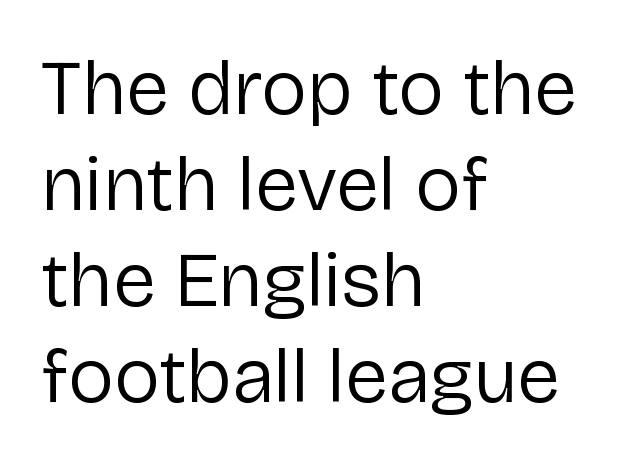
Q: Is the text bold? A: No.
Q: Is the text italic (slanted)? A: No, it is upright.
Q: Is the typeface a serif or a sans-serif typeface? A: Sans-serif.
Q: Is the text underlined? A: No.
Q: How is the paragraph aligned? A: Left-aligned.
Q: Is the spacing between letters normal or unusually wide? A: Normal.
Q: Width (condensed, normal, or wide)? A: Normal.
Q: Stroke contrast? A: Low.
Q: x-height? A: Medium.
Q: Monospaced? A: No.
